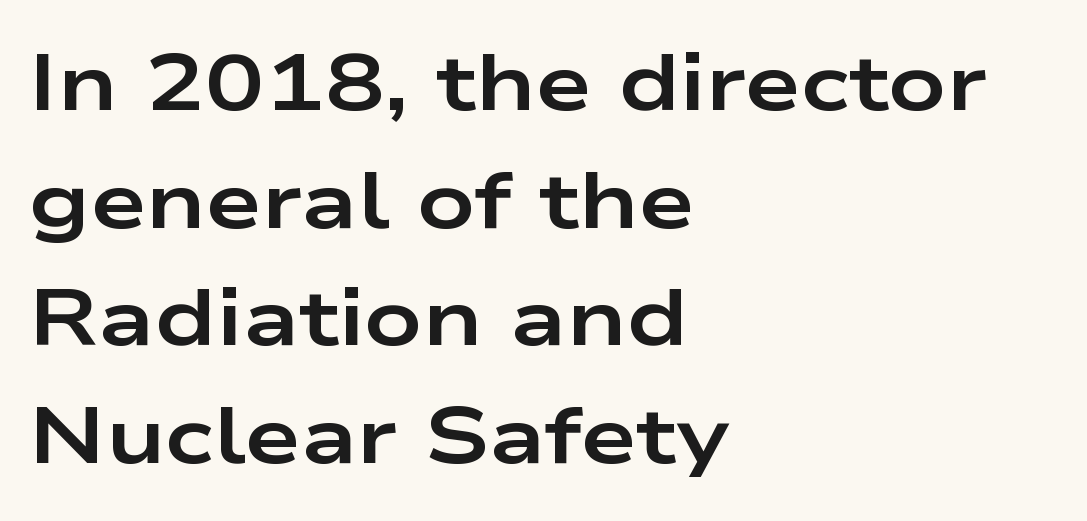
Q: Is the text bold? A: Yes.
Q: Is the text italic (slanted)? A: No, it is upright.
Q: Is the typeface a serif or a sans-serif typeface? A: Sans-serif.
Q: Is the text underlined? A: No.
Q: How is the paragraph aligned? A: Left-aligned.
Q: Is the spacing between letters normal or unusually wide? A: Normal.
Q: Is the spacing between lines tight, normal or loose? A: Normal.
Q: Width (condensed, normal, or wide)? A: Wide.
Q: Stroke contrast? A: Low.
Q: x-height? A: Medium.
Q: Monospaced? A: No.
